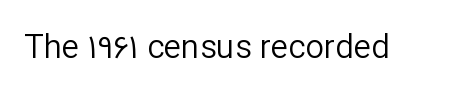
The image shows 33 px regular-weight sans-serif type, upright; set normal letter spacing, not underlined; low stroke contrast and a medium x-height.
